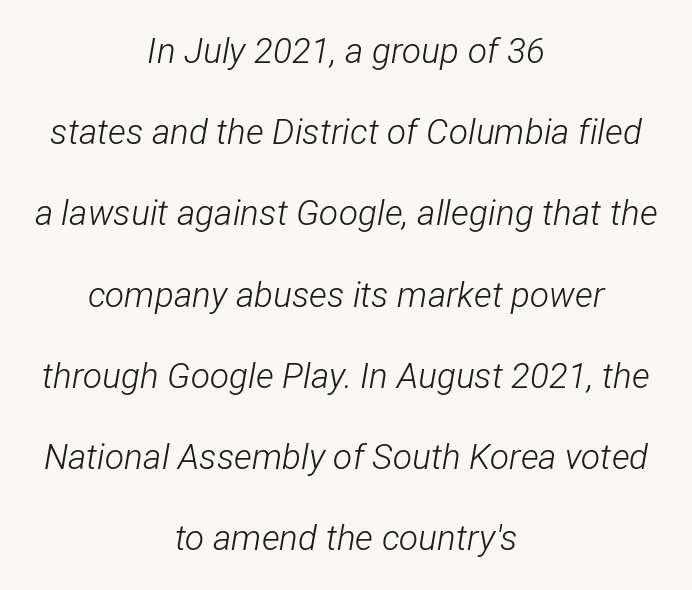
{"italic": "yes", "lean": "right", "slant_degrees": 12, "bold": "no", "weight": "light", "width": "condensed", "stroke_contrast": "low", "x_height": "medium", "monospaced": "no", "underline": "no", "align": "center", "line_spacing": "loose", "line_spacing_ratio": 2.32, "letter_spacing": "normal", "letter_spacing_em": 0.0, "glyph_px": 35}
